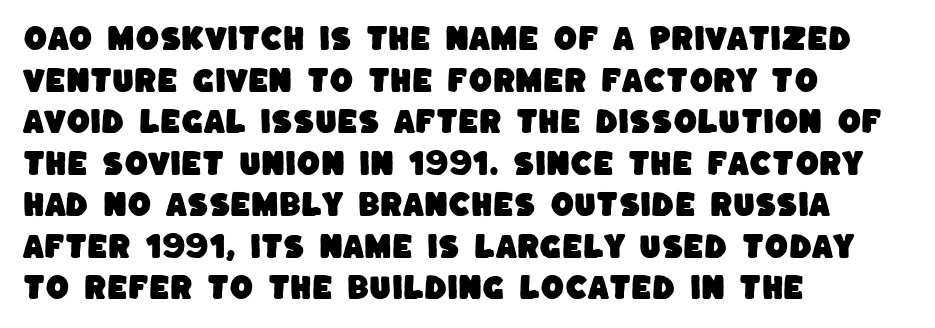
Q: Is the text underlined? A: No.
Q: How is the paragraph aligned? A: Left-aligned.
Q: Is the spacing between letters normal or unusually wide? A: Normal.
Q: Is the spacing between lines tight, normal or loose? A: Normal.
